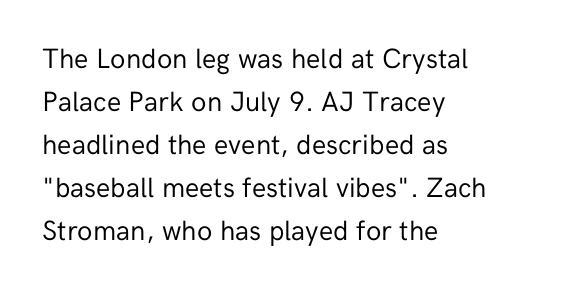
The image shows 28 px regular-weight sans-serif type, upright; set left-aligned, normal line spacing (1.54x), normal letter spacing, not underlined; low stroke contrast and a medium x-height.
